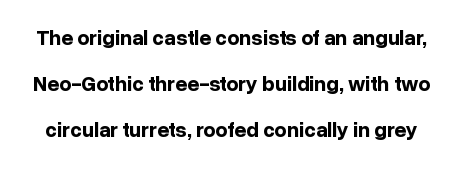
Q: Is the text bold? A: Yes.
Q: Is the text italic (slanted)? A: No, it is upright.
Q: Is the text underlined? A: No.
Q: Is the spacing between letters normal or unusually wide? A: Normal.
Q: Is the spacing between lines tight, normal or loose? A: Loose.
